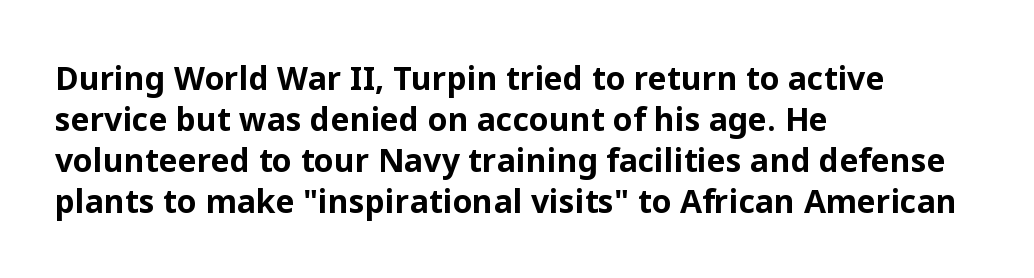
{"serif": "no", "italic": "no", "bold": "yes", "weight": "bold", "width": "normal", "stroke_contrast": "low", "x_height": "medium", "monospaced": "no", "underline": "no", "align": "left", "line_spacing": "normal", "line_spacing_ratio": 1.28, "letter_spacing": "normal", "letter_spacing_em": 0.0, "glyph_px": 32}
